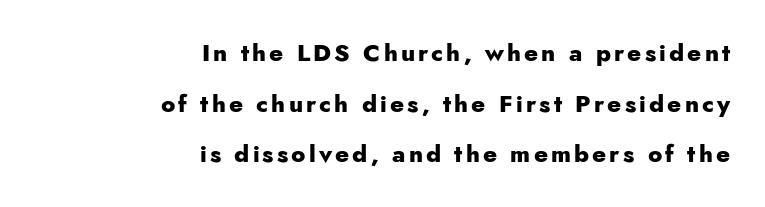
Visually the block forms a straight wall on the right and a jagged coastline on the left. The characters look thick and weighty, a clear bold. Designer's note — italics off, roman on. Just letters on the line, the space beneath them empty. Interline gaps are noticeably wide in this sample.
